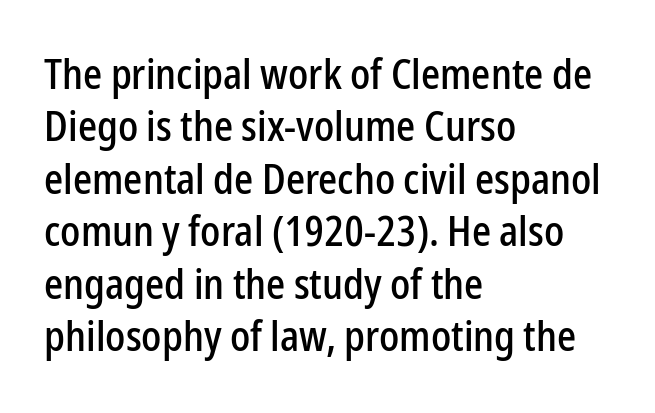
{"serif": "no", "italic": "no", "width": "condensed", "stroke_contrast": "low", "x_height": "medium", "monospaced": "no", "underline": "no", "align": "left", "line_spacing": "normal", "line_spacing_ratio": 1.25, "letter_spacing": "normal", "letter_spacing_em": 0.0, "glyph_px": 42}
